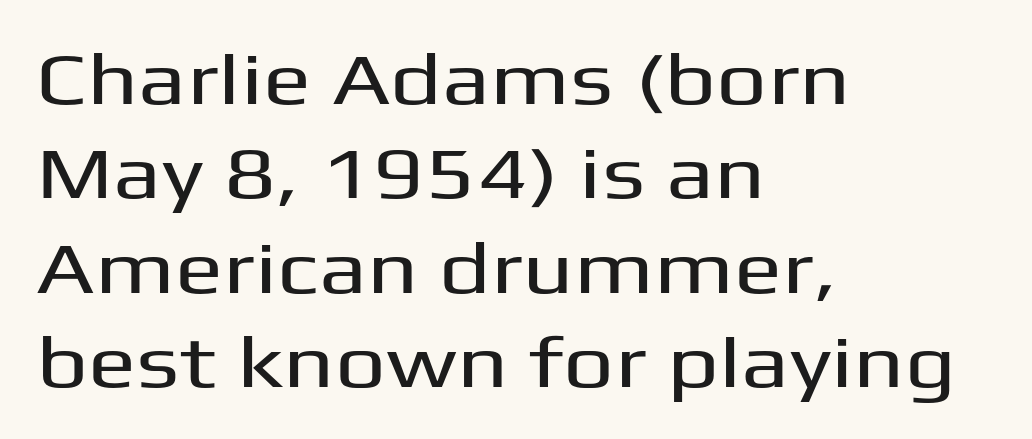
The setting favours the left margin, as ordinary paragraphs usually do. Whoever set this chose a conventional vertical rhythm. The typography opts for an upright posture over an oblique one. The foot of each line stays bare and open.
